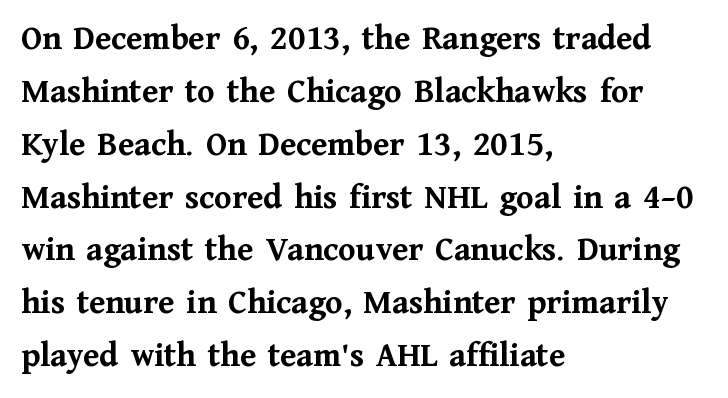
{"serif": "yes", "italic": "no", "bold": "yes", "weight": "semibold", "width": "normal", "stroke_contrast": "medium", "x_height": "medium", "monospaced": "no", "underline": "no", "align": "left", "line_spacing": "normal", "line_spacing_ratio": 1.51, "letter_spacing": "normal", "letter_spacing_em": 0.0, "glyph_px": 35}
